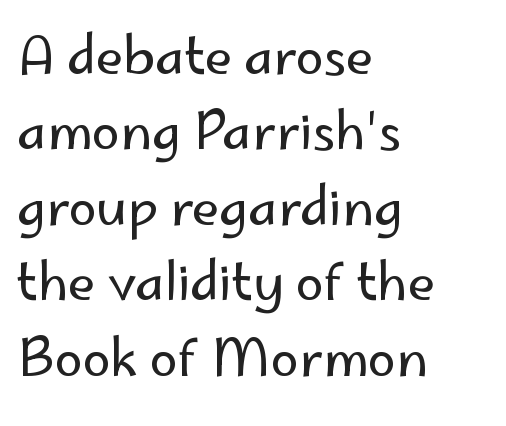
Q: Is the text bold? A: No.
Q: Is the text italic (slanted)? A: No, it is upright.
Q: Is the typeface a serif or a sans-serif typeface? A: Sans-serif.
Q: Is the text underlined? A: No.
Q: How is the paragraph aligned? A: Left-aligned.
Q: Is the spacing between letters normal or unusually wide? A: Normal.
Q: Is the spacing between lines tight, normal or loose? A: Normal.
Q: Width (condensed, normal, or wide)? A: Normal.
Q: Stroke contrast? A: Low.
Q: x-height? A: Small.
Q: Monospaced? A: No.
